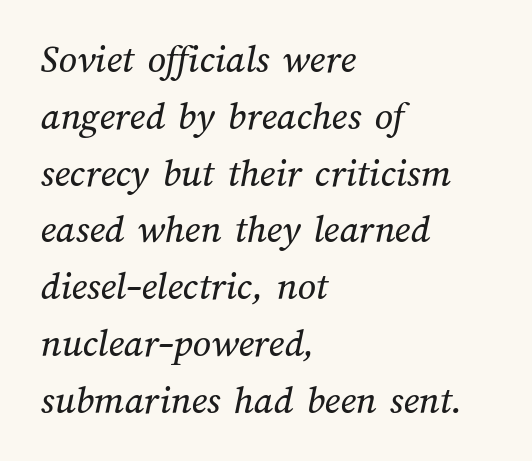
The image shows 40 px text type; set left-aligned, normal line spacing (1.42x), normal letter spacing, not underlined; medium stroke contrast and a medium x-height.
